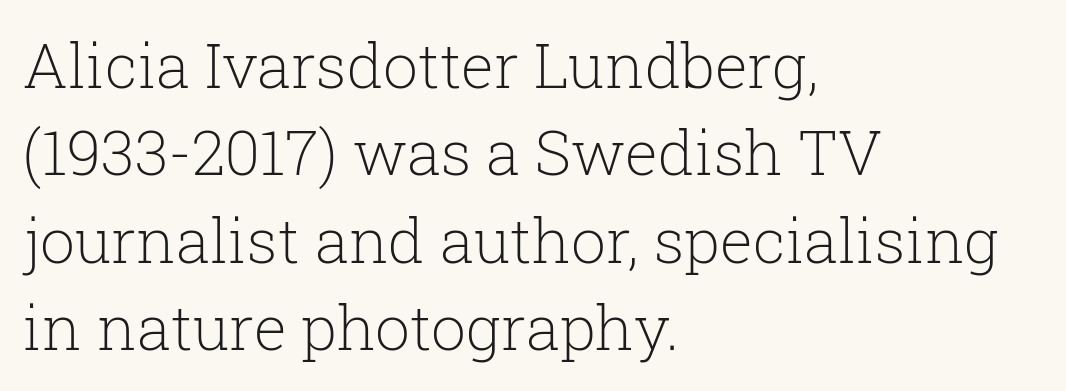
Upright lettering throughout. Quick note: interline space is typical. The rendering uses natural spacing where letterforms have individual widths. Stroke mass is kept to a normal reading level or below. The space beneath each line is pristine and unruled. This rendering leaves character spacing at its baseline value.
